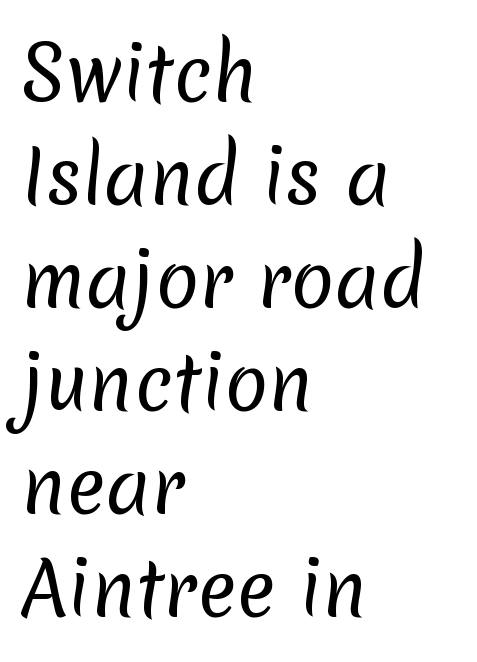
Q: Is the text bold? A: No.
Q: Is the typeface a serif or a sans-serif typeface? A: Sans-serif.
Q: Is the text underlined? A: No.
Q: How is the paragraph aligned? A: Left-aligned.
Q: Is the spacing between letters normal or unusually wide? A: Normal.
Q: Is the spacing between lines tight, normal or loose? A: Normal.
Q: Width (condensed, normal, or wide)? A: Normal.
Q: Stroke contrast? A: Low.
Q: x-height? A: Medium.
Q: Monospaced? A: No.
